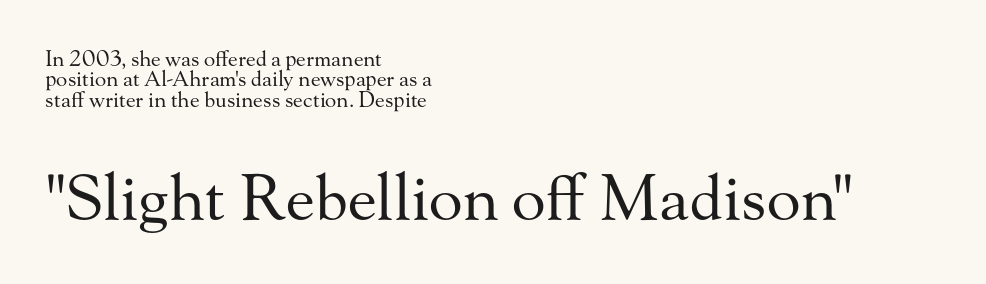
Q: Is the text bold? A: No.
Q: Is the text italic (slanted)? A: No, it is upright.
Q: Is the typeface a serif or a sans-serif typeface? A: Serif.
Q: Is the text underlined? A: No.
Q: How is the paragraph aligned? A: Left-aligned.
Q: Is the spacing between letters normal or unusually wide? A: Normal.
Q: Is the spacing between lines tight, normal or loose? A: Tight.
Q: Which block of text is set in a larger size, the first (top) or the second (bottom)? A: The second (bottom) one.
Q: Width (condensed, normal, or wide)? A: Normal.
Q: Stroke contrast? A: Medium.
Q: x-height? A: Small.
Q: Monospaced? A: No.
